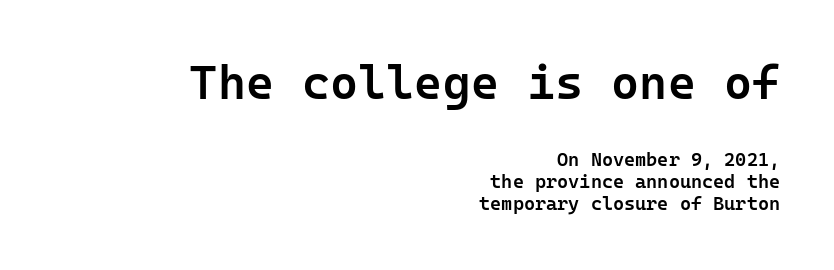
The image shows 48 px semibold sans-serif type, upright, monospaced; set right-aligned, line spacing 1.16x, normal letter spacing, not underlined; the first (top) block is 2.53x larger; low stroke contrast and a medium x-height.
